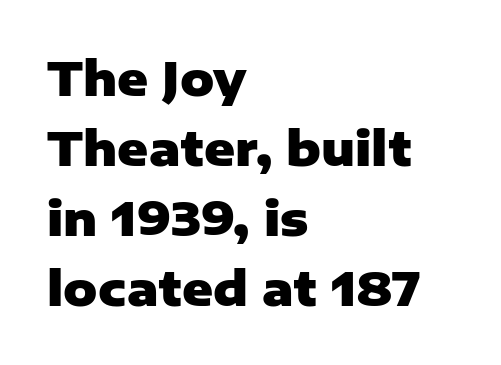
{"serif": "no", "italic": "no", "bold": "yes", "weight": "heavy", "width": "normal", "stroke_contrast": "low", "x_height": "medium", "monospaced": "no", "underline": "no", "align": "left", "line_spacing": "normal", "line_spacing_ratio": 1.49, "letter_spacing": "normal", "letter_spacing_em": 0.0, "glyph_px": 47}
